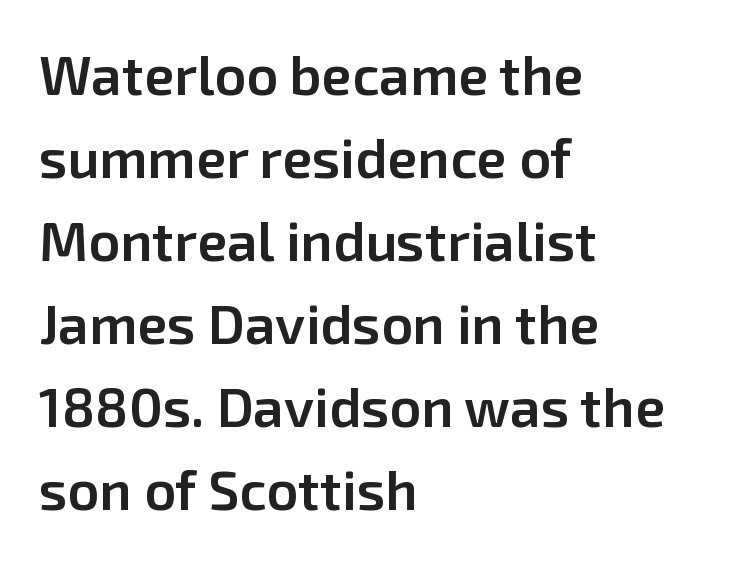
{"serif": "no", "italic": "no", "bold": "semi", "weight": "semibold", "width": "normal", "stroke_contrast": "low", "x_height": "medium", "monospaced": "no", "underline": "no", "align": "left", "line_spacing": "normal", "line_spacing_ratio": 1.51, "letter_spacing": "normal", "letter_spacing_em": 0.0, "glyph_px": 55}
